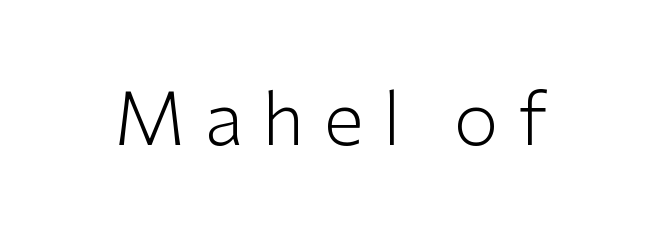
This reads as an unemphasized weight, regular at the heaviest. Does the type have serifs? No, each stem ends abruptly. A typesetter would call this proportional, since set widths differ per character. The type sits square on the baseline with zero lean.
